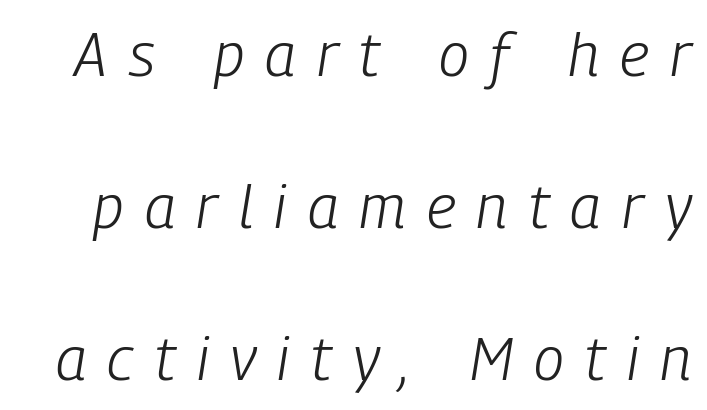
Q: Is the text bold? A: No.
Q: Is the text italic (slanted)? A: Yes, it leans right by about 9 degrees.
Q: Is the text underlined? A: No.
Q: Is the spacing between letters normal or unusually wide? A: Unusually wide.
Q: Is the spacing between lines tight, normal or loose? A: Loose.
Q: Width (condensed, normal, or wide)? A: Condensed.
Q: Stroke contrast? A: Low.
Q: x-height? A: Medium.
Q: Monospaced? A: No.
